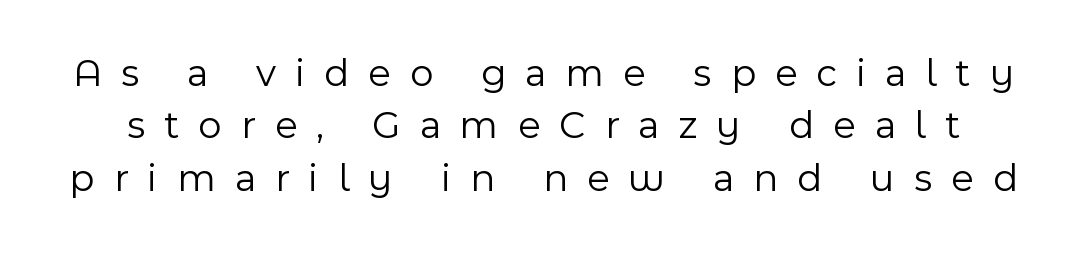
The image shows 40 px light sans-serif type, upright; set normal line spacing (1.31x), unusually wide letter spacing (+0.48 em), not underlined; a medium x-height.
